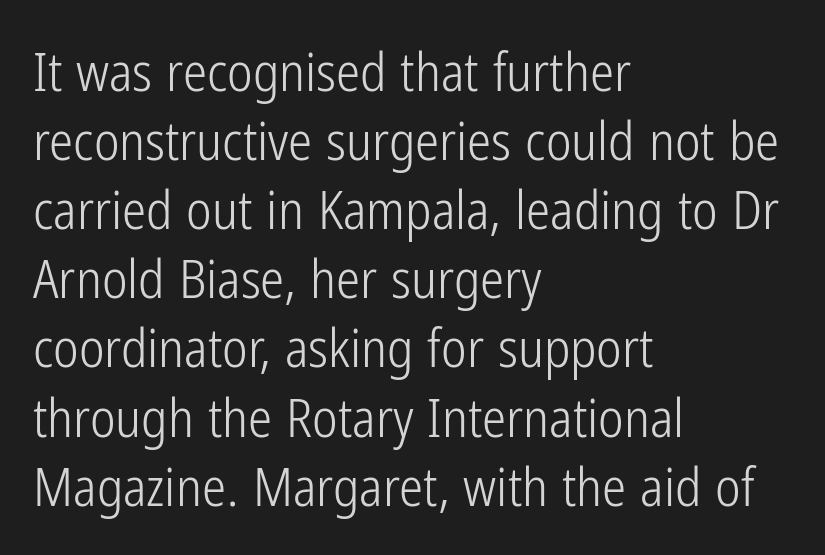
Q: Is the text bold? A: No.
Q: Is the text italic (slanted)? A: No, it is upright.
Q: Is the typeface a serif or a sans-serif typeface? A: Sans-serif.
Q: Is the text underlined? A: No.
Q: How is the paragraph aligned? A: Left-aligned.
Q: Is the spacing between letters normal or unusually wide? A: Normal.
Q: Is the spacing between lines tight, normal or loose? A: Normal.
Q: Width (condensed, normal, or wide)? A: Condensed.
Q: Stroke contrast? A: Low.
Q: x-height? A: Medium.
Q: Monospaced? A: No.
